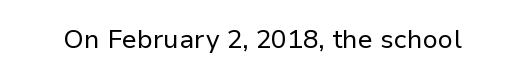
A roman cut, with each character standing at attention. Decoration check: the copy has no underline. The gaps between neighbouring characters are ordinary and unremarkable. Bold? No — there's no thickening of the strokes.
